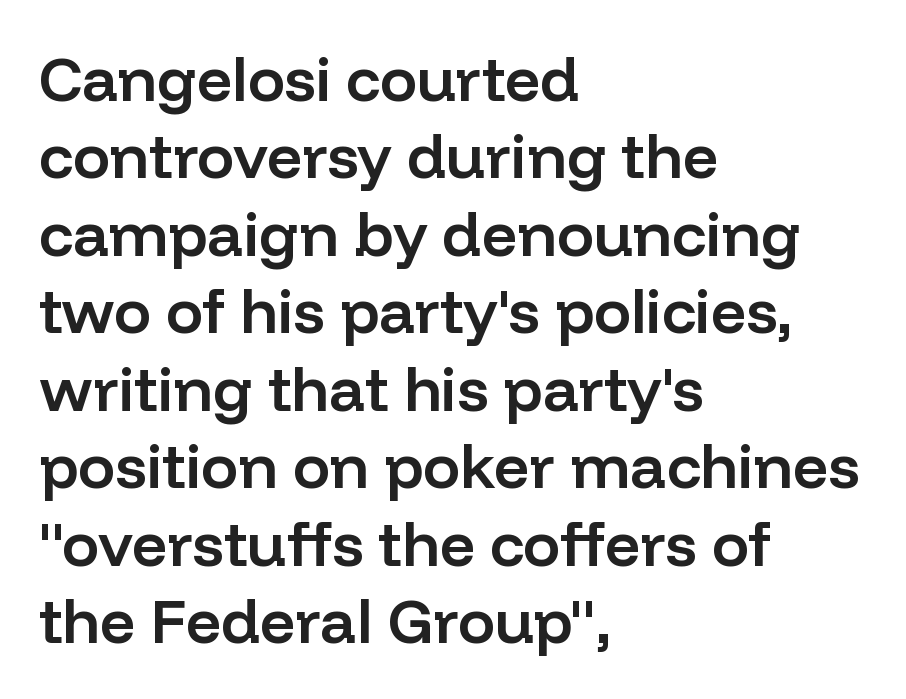
The image shows 62 px semibold sans-serif type, upright; set left-aligned, normal line spacing (1.25x), normal letter spacing, not underlined; low stroke contrast and a medium x-height.
